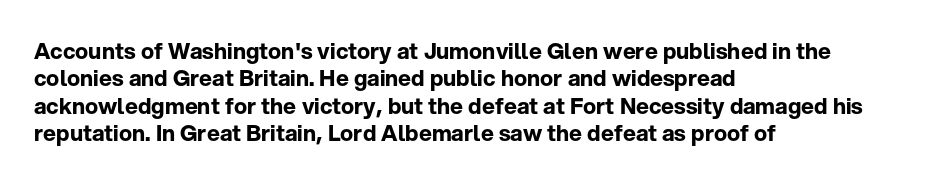
{"italic": "no", "bold": "yes", "underline": "no", "align": "left", "line_spacing_ratio": 1.24, "letter_spacing": "normal", "letter_spacing_em": 0.0, "glyph_px": 22}
